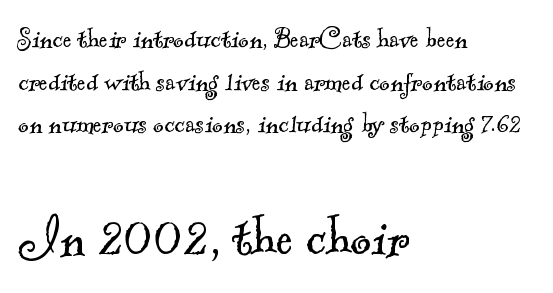
{"serif": "yes", "bold": "no", "weight": "light", "width": "normal", "x_height": "small", "monospaced": "no", "underline": "no", "align": "left", "line_spacing": "normal", "line_spacing_ratio": 1.33, "letter_spacing": "normal", "letter_spacing_em": 0.0, "larger_block": "second", "size_ratio": 2.0, "glyph_px": 64}
